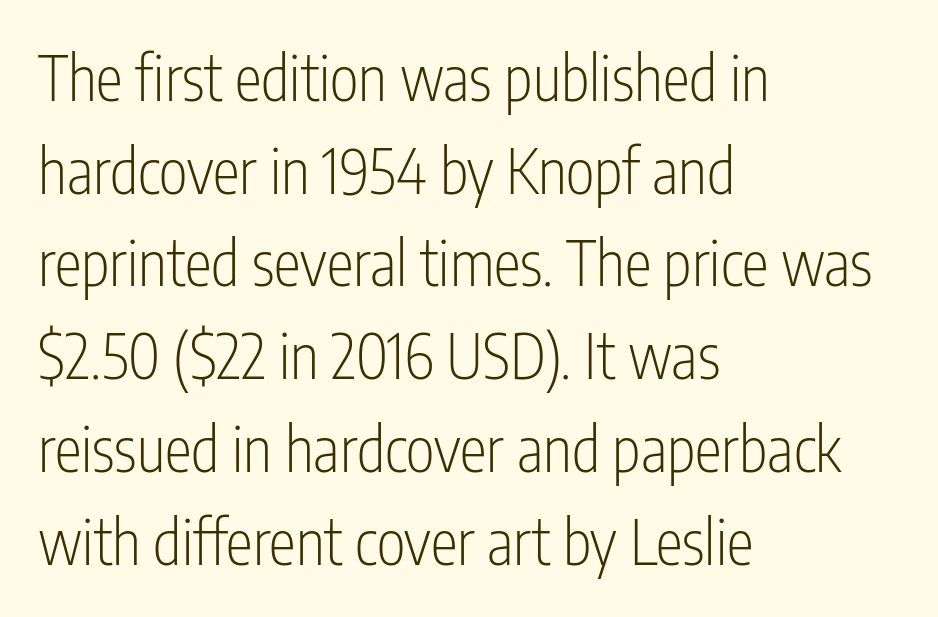
Q: Is the text bold? A: No.
Q: Is the text italic (slanted)? A: No, it is upright.
Q: Is the typeface a serif or a sans-serif typeface? A: Sans-serif.
Q: Is the text underlined? A: No.
Q: How is the paragraph aligned? A: Left-aligned.
Q: Is the spacing between letters normal or unusually wide? A: Normal.
Q: Is the spacing between lines tight, normal or loose? A: Normal.
Q: Width (condensed, normal, or wide)? A: Condensed.
Q: Stroke contrast? A: Low.
Q: x-height? A: Medium.
Q: Monospaced? A: No.
